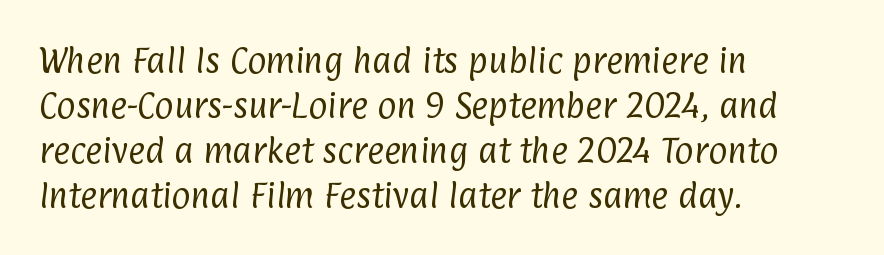
{"serif": "no", "bold": "no", "weight": "regular", "width": "condensed", "stroke_contrast": "low", "x_height": "medium", "monospaced": "no", "underline": "no", "align": "left", "line_spacing": "normal", "line_spacing_ratio": 1.55, "letter_spacing": "normal", "letter_spacing_em": 0.0, "glyph_px": 29}
